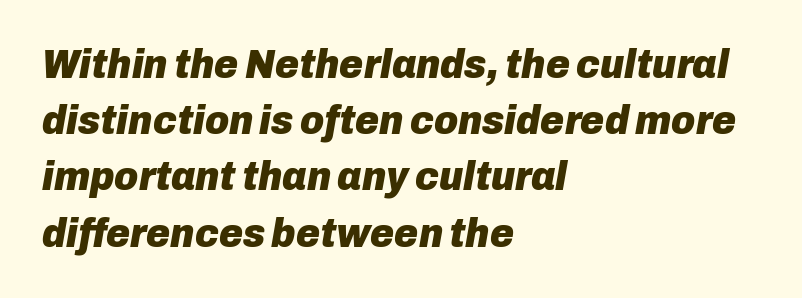
Q: Is the text bold? A: Yes.
Q: Is the text italic (slanted)? A: Yes, it leans right by about 10 degrees.
Q: Is the text underlined? A: No.
Q: How is the paragraph aligned? A: Left-aligned.
Q: Is the spacing between letters normal or unusually wide? A: Normal.
Q: Is the spacing between lines tight, normal or loose? A: Normal.
Q: Width (condensed, normal, or wide)? A: Normal.
Q: Stroke contrast? A: Low.
Q: x-height? A: Medium.
Q: Monospaced? A: No.
